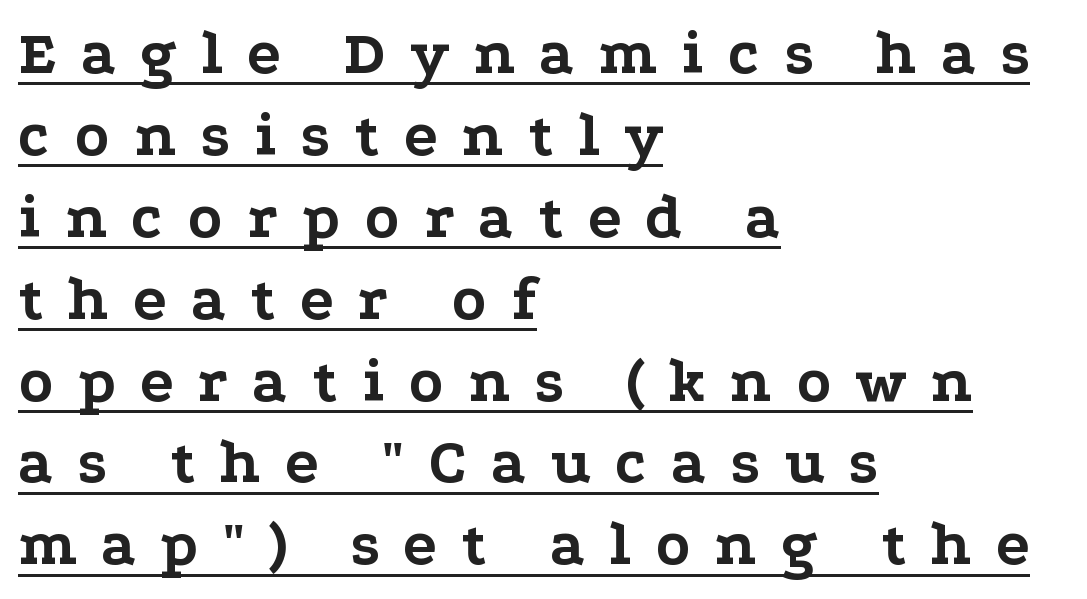
The image shows 63 px bold, wide serif type, upright; set left-aligned, normal line spacing (1.3x), unusually wide letter spacing (+0.38 em), underlined; low stroke contrast and a medium x-height.
